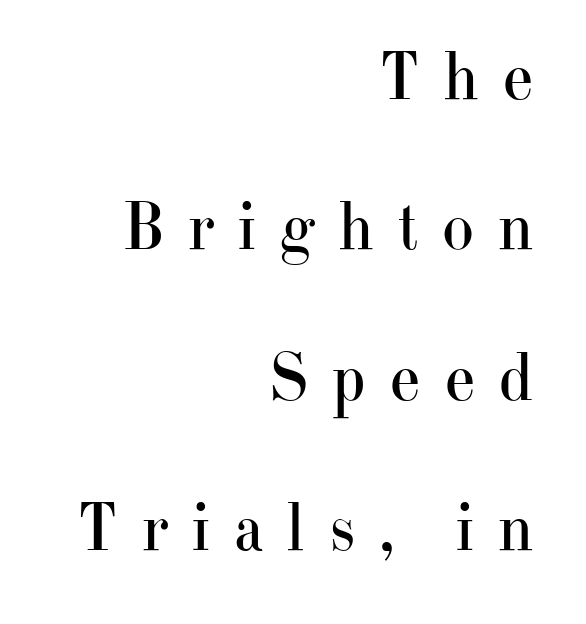
Characters remain perfectly vertical along every line. Little horizontal feet cap the strokes, marking this as serif type. You could only call the tracking loose — the letters float apart. The zone under the glyphs is completely vacant.
